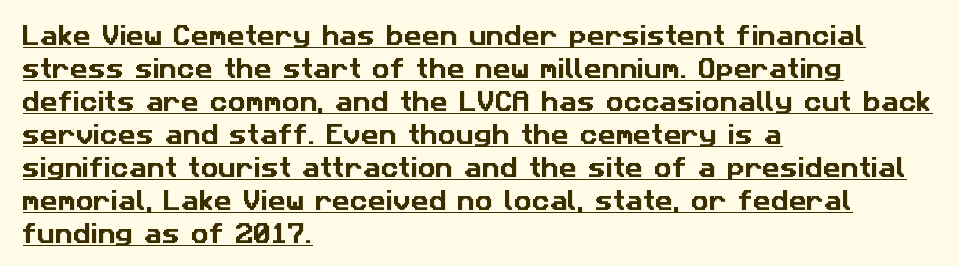
Q: Is the text underlined? A: Yes.
Q: How is the paragraph aligned? A: Left-aligned.
Q: Is the spacing between letters normal or unusually wide? A: Normal.
Q: Is the spacing between lines tight, normal or loose? A: Normal.
